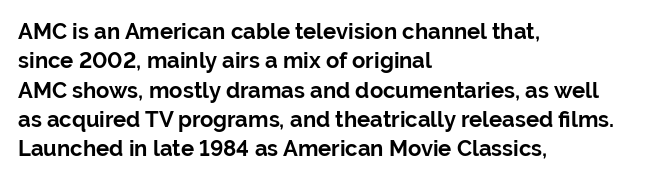
Q: Is the text bold? A: Yes.
Q: Is the text italic (slanted)? A: No, it is upright.
Q: Is the text underlined? A: No.
Q: How is the paragraph aligned? A: Left-aligned.
Q: Is the spacing between letters normal or unusually wide? A: Normal.
Q: Is the spacing between lines tight, normal or loose? A: Normal.
